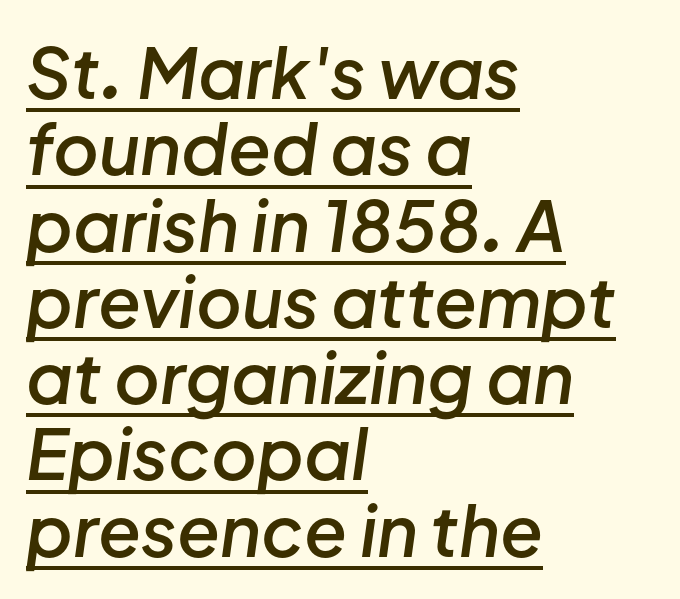
This sample has the flowing, uneven cadence of proportional lettering. Underline: present. This is moderately heavy type, rendered in semibold. Letter spacing: default. Interline gaps are noticeably narrow in this sample.
